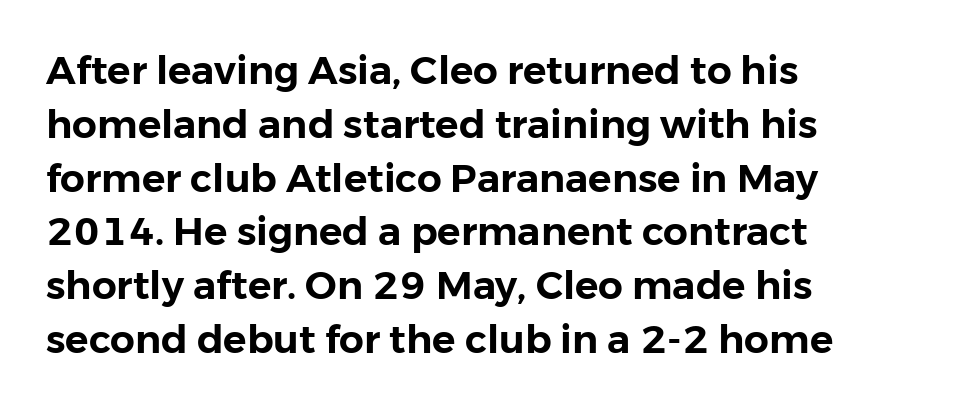
This sample uses a sans-serif face. Short note: letters normally spaced. The letters stand straight up with perfectly vertical stems. Honestly, the row spacing looks completely unremarkable.
